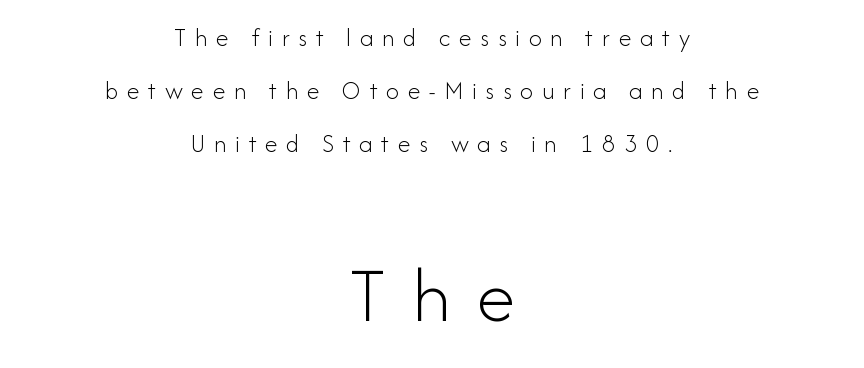
The image shows 79 px light sans-serif type, upright; set centered, loose line spacing (2.03x), unusually wide letter spacing (+0.33 em), not underlined; the second (bottom) block is 3.04x larger; low stroke contrast and a small x-height.
